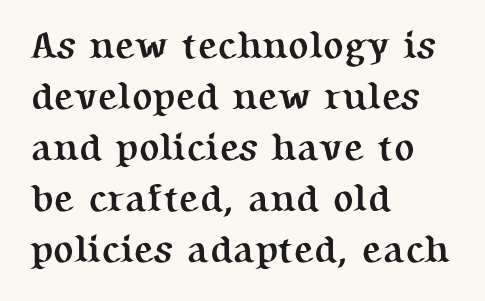
{"serif": "yes", "italic": "no", "bold": "yes", "weight": "semibold", "width": "normal", "stroke_contrast": "medium", "x_height": "medium", "monospaced": "no", "underline": "no", "align": "left", "line_spacing": "normal", "line_spacing_ratio": 1.34, "letter_spacing": "normal", "letter_spacing_em": 0.0, "glyph_px": 38}
